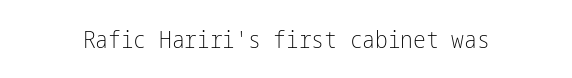
Only glyphs here, with clear space below each row. Notice how the stems are strictly vertical — no italics here. Between one letter and the next there's only the usual sliver of space. Is this a heavy cut? Hardly; it is regular or lighter.
